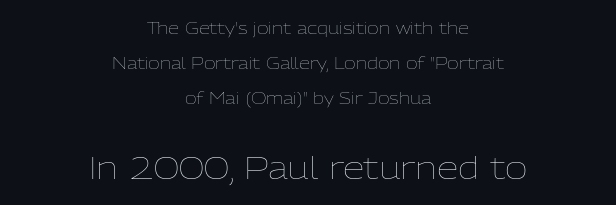
Is the block centered? Yes — each line is placed symmetrically about the middle. Honestly, the rows look like they've been pulled way apart. Is the stroke heavy? The answer is a plain regular-or-lighter. Typesetter's note — lower block bumped up in size, upper block left smaller. Varying glyph widths throughout — classic text-font behaviour. Lines of text with bare space underneath.
